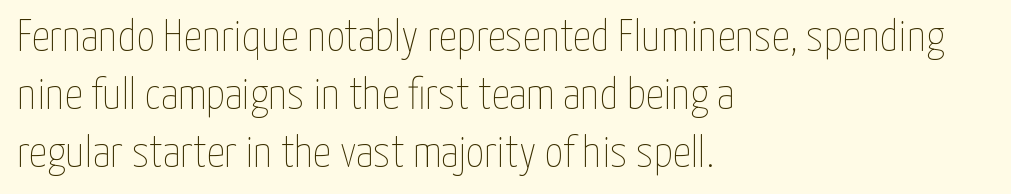
Q: Is the text bold? A: No.
Q: Is the text italic (slanted)? A: No, it is upright.
Q: Is the text underlined? A: No.
Q: How is the paragraph aligned? A: Left-aligned.
Q: Is the spacing between letters normal or unusually wide? A: Normal.
Q: Is the spacing between lines tight, normal or loose? A: Normal.
Q: Width (condensed, normal, or wide)? A: Condensed.
Q: Stroke contrast? A: Low.
Q: x-height? A: Medium.
Q: Monospaced? A: No.
